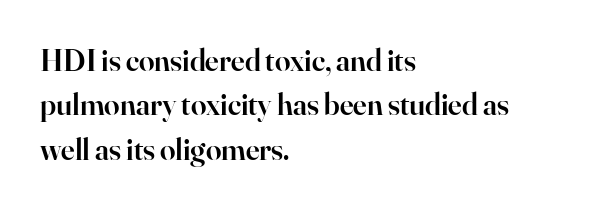
The image shows 31 px semibold serif type, upright; set left-aligned, normal line spacing (1.43x), normal letter spacing, not underlined; high stroke contrast and a small x-height.
